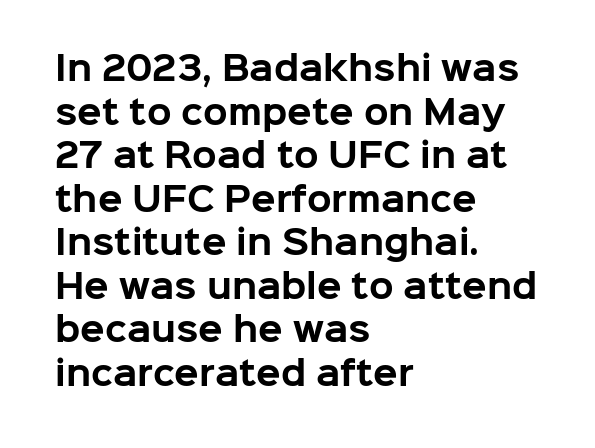
Q: Is the text bold? A: Yes.
Q: Is the text italic (slanted)? A: No, it is upright.
Q: Is the typeface a serif or a sans-serif typeface? A: Sans-serif.
Q: Is the text underlined? A: No.
Q: How is the paragraph aligned? A: Left-aligned.
Q: Is the spacing between letters normal or unusually wide? A: Normal.
Q: Is the spacing between lines tight, normal or loose? A: Normal.
Q: Width (condensed, normal, or wide)? A: Normal.
Q: Stroke contrast? A: Low.
Q: x-height? A: Medium.
Q: Monospaced? A: No.
